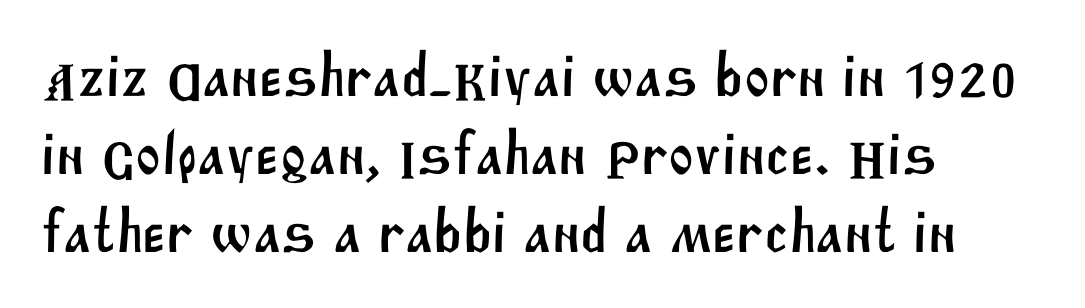
The image shows 61 px sans-serif type; set left-aligned, normal line spacing (1.28x), normal letter spacing, not underlined; medium stroke contrast and a large x-height.
